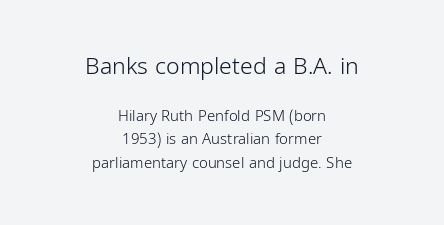
{"italic": "no", "bold": "no", "underline": "no", "align": "center", "line_spacing": "normal", "line_spacing_ratio": 1.55, "letter_spacing": "normal", "letter_spacing_em": 0.0, "larger_block": "first", "size_ratio": 1.53, "glyph_px": 23}
